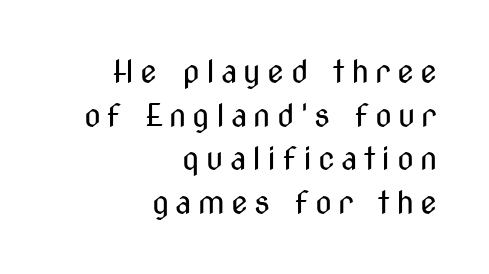
The image shows 31 px regular-weight, condensed sans-serif type, upright; set right-aligned, normal line spacing (1.41x), unusually wide letter spacing (+0.2 em), not underlined; medium stroke contrast and a medium x-height.
